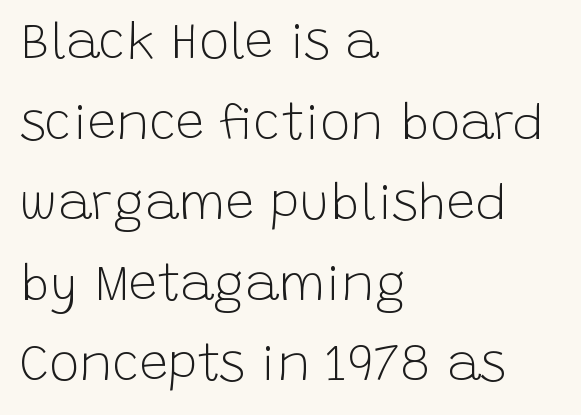
The image shows 51 px light sans-serif type, upright; set left-aligned, normal line spacing (1.58x), normal letter spacing, not underlined; low stroke contrast and a large x-height.
